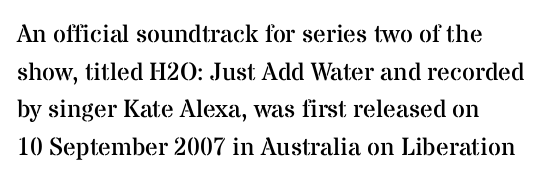
The face used here is rendered with its standard letterfit. Just letters on the line, the space beneath them empty. Caption: face not bold, strokes unweighted. Line spacing here is normal.
